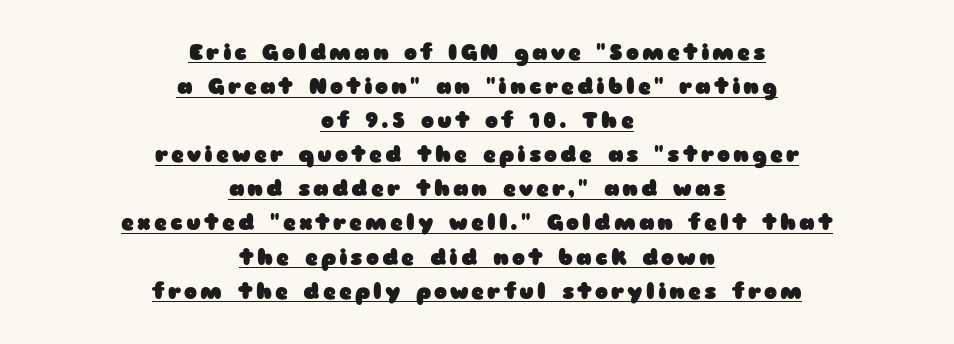
{"italic": "no", "bold": "yes", "underline": "yes", "align": "center", "line_spacing": "normal", "line_spacing_ratio": 1.55, "glyph_px": 22}
